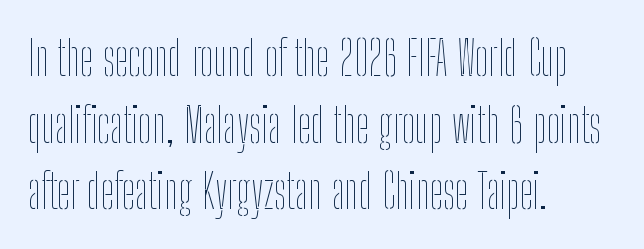
The image shows 48 px thin, condensed type, upright; set left-aligned, normal line spacing (1.39x), normal letter spacing, not underlined; low stroke contrast and a medium x-height.
